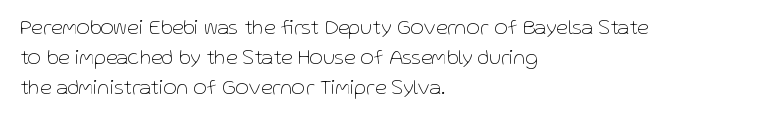
Compared with typical body copy, the letter spacing here is the same. The text block is weighted toward the left margin, trailing off unevenly rightward. The foot of each line stays bare and open. Evenly set lines give the paragraph a standard silhouette. Stroke thickness stays within the range of a standard reading face or lighter.
